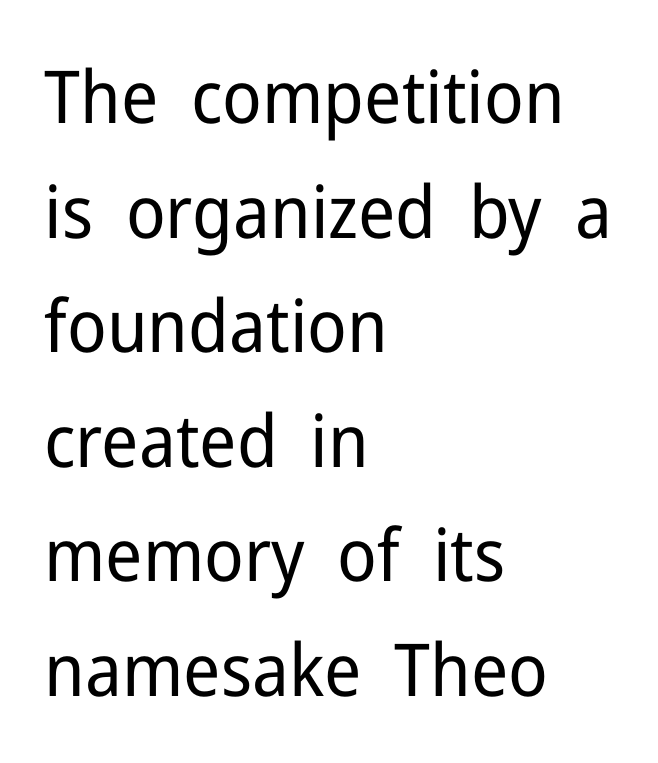
Q: Is the text bold? A: No.
Q: Is the text italic (slanted)? A: No, it is upright.
Q: Is the typeface a serif or a sans-serif typeface? A: Sans-serif.
Q: Is the text underlined? A: No.
Q: How is the paragraph aligned? A: Left-aligned.
Q: Is the spacing between letters normal or unusually wide? A: Normal.
Q: Is the spacing between lines tight, normal or loose? A: Normal.
Q: Width (condensed, normal, or wide)? A: Normal.
Q: Stroke contrast? A: Low.
Q: x-height? A: Medium.
Q: Monospaced? A: No.
